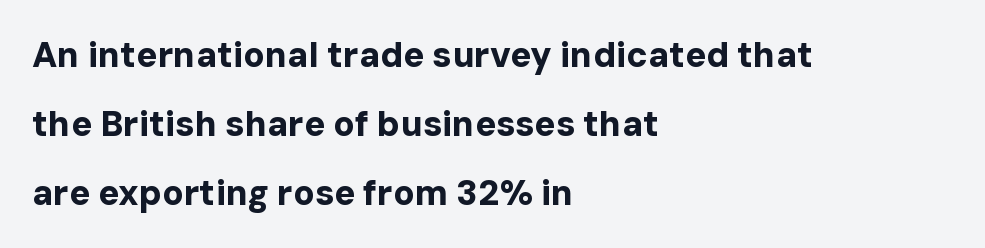
{"serif": "no", "italic": "no", "bold": "yes", "weight": "bold", "width": "normal", "stroke_contrast": "low", "x_height": "medium", "monospaced": "no", "underline": "no", "align": "left", "line_spacing": "loose", "line_spacing_ratio": 1.97, "letter_spacing": "normal", "letter_spacing_em": 0.0, "glyph_px": 35}
